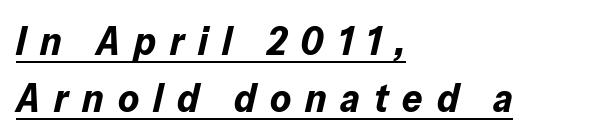
{"italic": "yes", "lean": "right", "slant_degrees": 13, "bold": "yes", "weight": "bold", "width": "normal", "stroke_contrast": "low", "x_height": "medium", "monospaced": "no", "underline": "yes", "align": "left", "line_spacing": "normal", "line_spacing_ratio": 1.43, "letter_spacing": "wide", "letter_spacing_em": 0.35, "glyph_px": 40}
